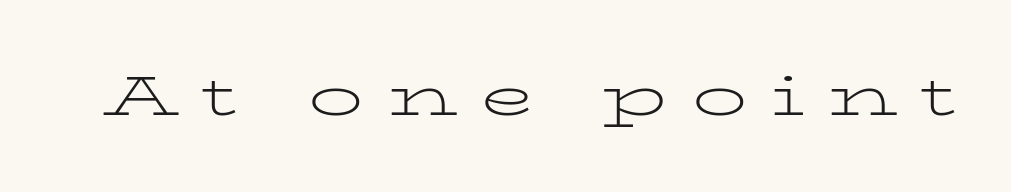
{"serif": "yes", "italic": "no", "bold": "no", "weight": "light", "width": "wide", "stroke_contrast": "low", "x_height": "medium", "monospaced": "no", "underline": "no", "letter_spacing": "wide", "letter_spacing_em": 0.41, "glyph_px": 55}
